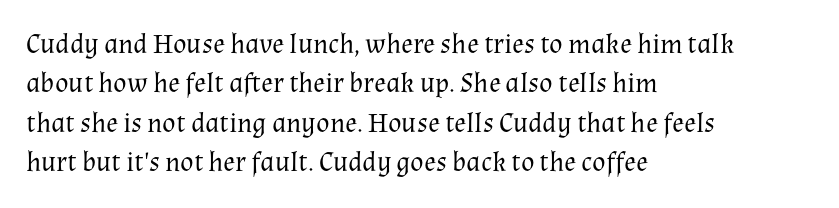
The image shows 28 px regular-weight serif type, upright; set left-aligned, normal line spacing (1.41x), normal letter spacing, not underlined; medium stroke contrast and a medium x-height.
